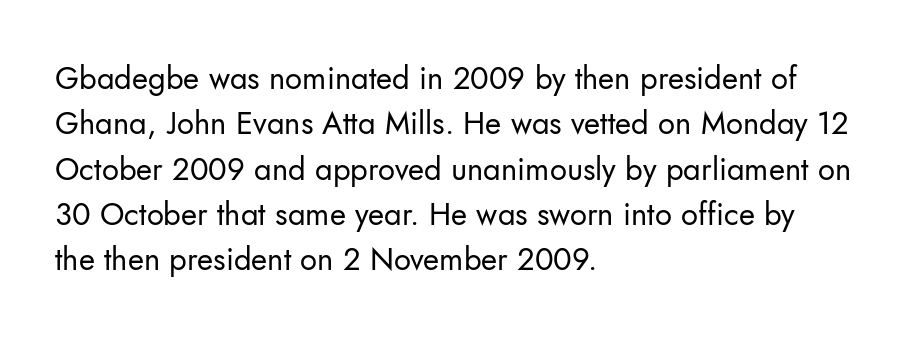
Letters rest on an invisible, unmarked baseline. Quick note: not italic, upright. Letterform terminals end flat and unadorned throughout the passage. Spacing verdict: proportional, widths tailored to each character. No chunkiness to these letters — they're not bold.
